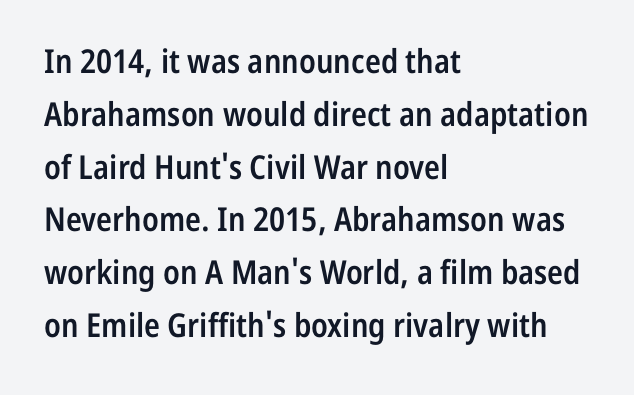
The image shows 33 px semibold, condensed sans-serif type, upright; set left-aligned, normal line spacing (1.6x), normal letter spacing, not underlined; low stroke contrast and a medium x-height.
